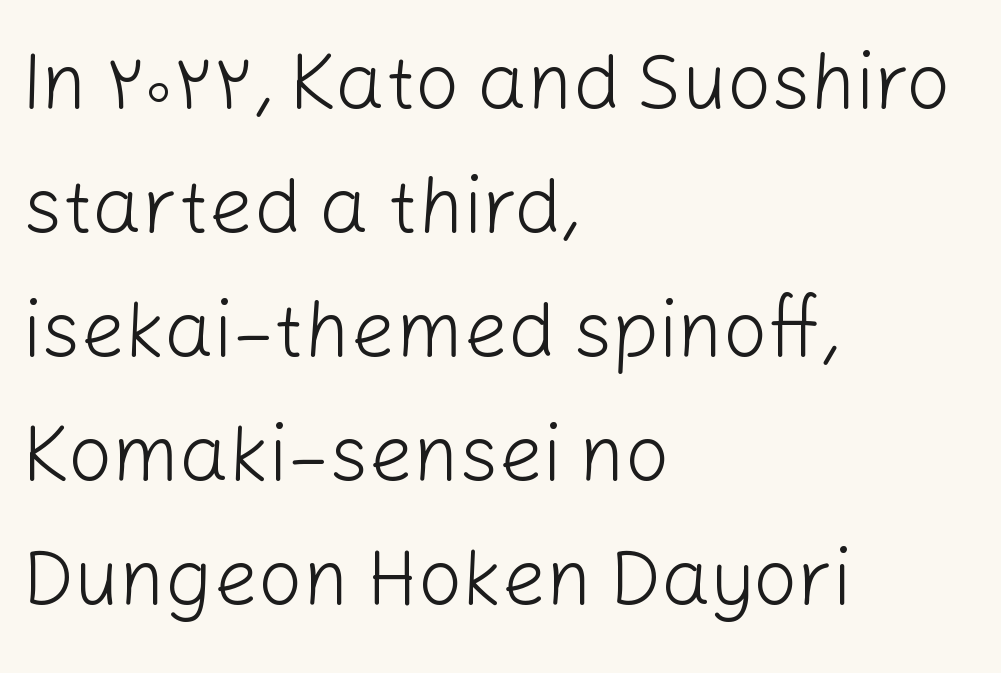
Q: Is the text bold? A: No.
Q: Is the text italic (slanted)? A: No, it is upright.
Q: Is the typeface a serif or a sans-serif typeface? A: Sans-serif.
Q: Is the text underlined? A: No.
Q: How is the paragraph aligned? A: Left-aligned.
Q: Is the spacing between letters normal or unusually wide? A: Normal.
Q: Is the spacing between lines tight, normal or loose? A: Normal.
Q: Width (condensed, normal, or wide)? A: Normal.
Q: Stroke contrast? A: Low.
Q: x-height? A: Medium.
Q: Monospaced? A: No.
